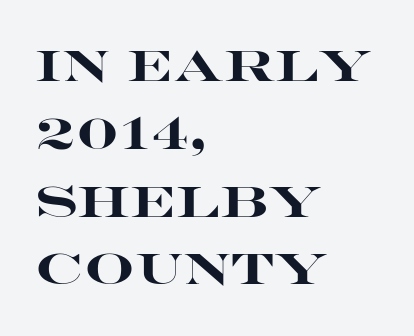
Q: Is the text bold? A: Yes.
Q: Is the text italic (slanted)? A: No, it is upright.
Q: Is the typeface a serif or a sans-serif typeface? A: Serif.
Q: Is the text underlined? A: No.
Q: How is the paragraph aligned? A: Left-aligned.
Q: Is the spacing between letters normal or unusually wide? A: Normal.
Q: Is the spacing between lines tight, normal or loose? A: Normal.
Q: Width (condensed, normal, or wide)? A: Wide.
Q: Stroke contrast? A: High.
Q: x-height? A: Large.
Q: Monospaced? A: No.
